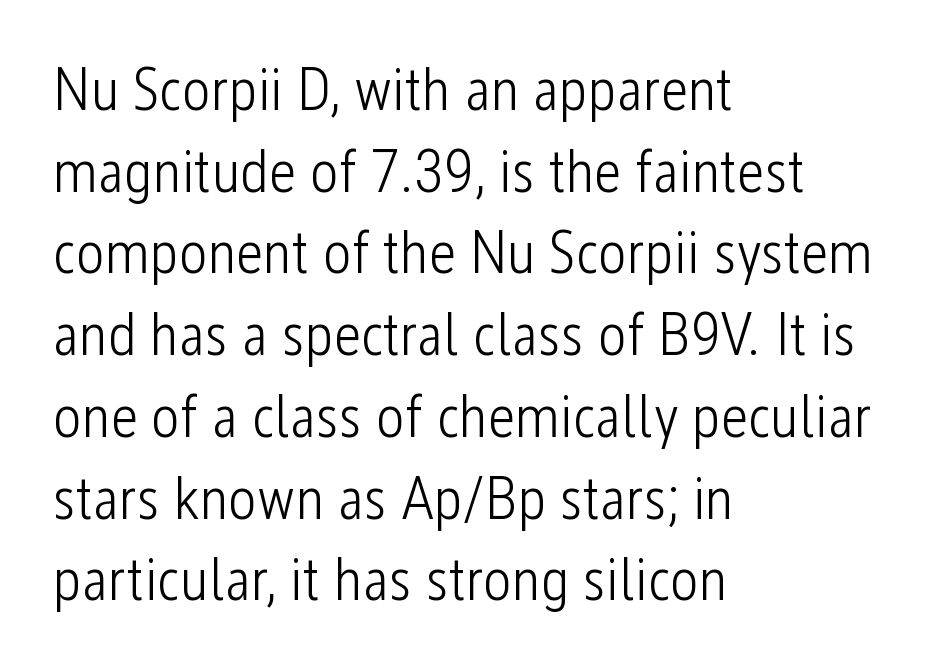
Q: Is the text bold? A: No.
Q: Is the text italic (slanted)? A: No, it is upright.
Q: Is the typeface a serif or a sans-serif typeface? A: Sans-serif.
Q: Is the text underlined? A: No.
Q: How is the paragraph aligned? A: Left-aligned.
Q: Is the spacing between letters normal or unusually wide? A: Normal.
Q: Is the spacing between lines tight, normal or loose? A: Normal.
Q: Width (condensed, normal, or wide)? A: Condensed.
Q: Stroke contrast? A: Low.
Q: x-height? A: Medium.
Q: Monospaced? A: No.
